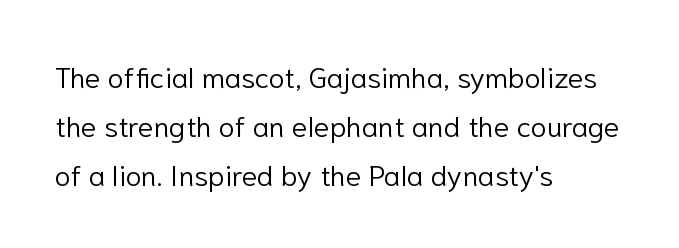
The image shows 29 px light sans-serif type, upright; set left-aligned, normal line spacing (1.69x), normal letter spacing, not underlined; low stroke contrast and a medium x-height.
